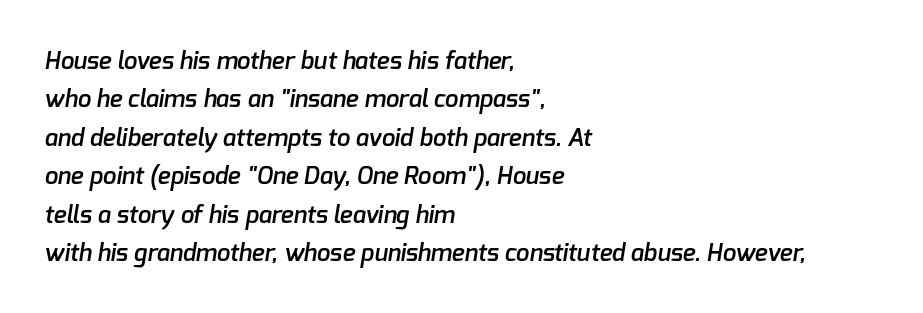
The foot of each line stays bare and open. Does the copy run flush right? No — it runs flush left. A semibold gives these letters moderate extra thickness, short of bold. The line texture is even and compact thanks to regular tracking.
